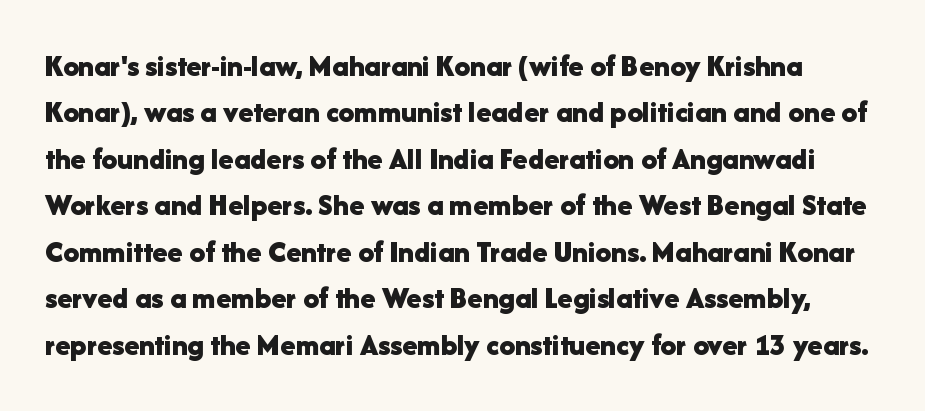
Q: Is the text bold? A: Yes.
Q: Is the text italic (slanted)? A: No, it is upright.
Q: Is the typeface a serif or a sans-serif typeface? A: Sans-serif.
Q: Is the text underlined? A: No.
Q: Is the spacing between letters normal or unusually wide? A: Normal.
Q: Is the spacing between lines tight, normal or loose? A: Normal.
Q: Width (condensed, normal, or wide)? A: Normal.
Q: Stroke contrast? A: Low.
Q: x-height? A: Medium.
Q: Monospaced? A: No.
